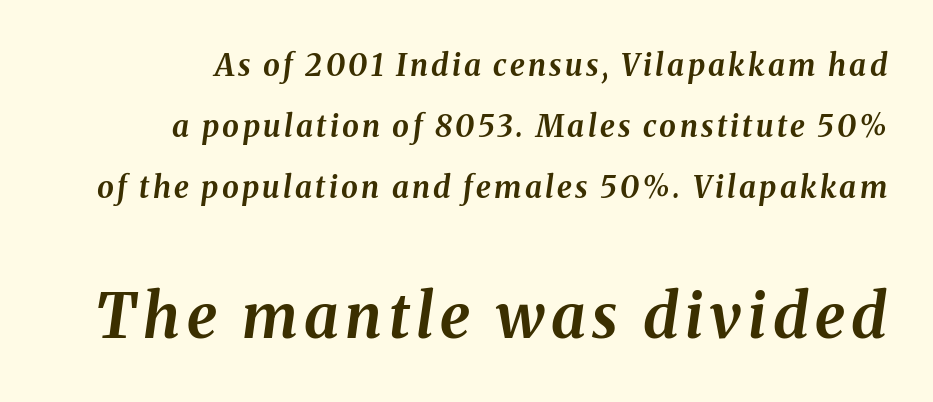
Strokes here are thick enough to call this a true bold. The composition opens small and finishes big. It's the slanting kind of type. Looks like regular typesetting: each glyph gets only the width it needs. Underline: absent.
